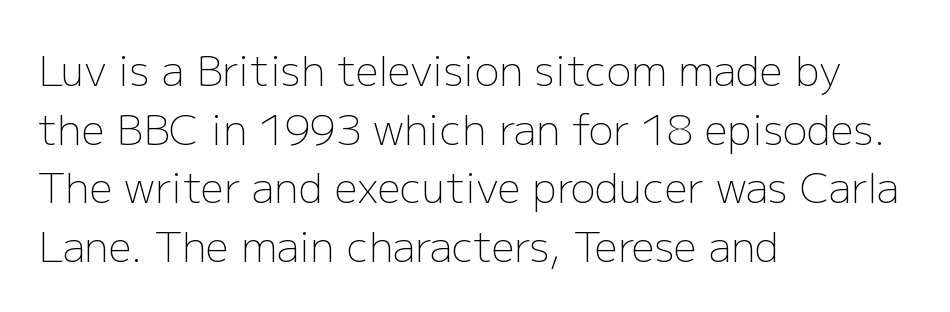
The image shows 41 px light sans-serif type, upright; set left-aligned, normal line spacing (1.43x), normal letter spacing, not underlined; low stroke contrast and a medium x-height.
